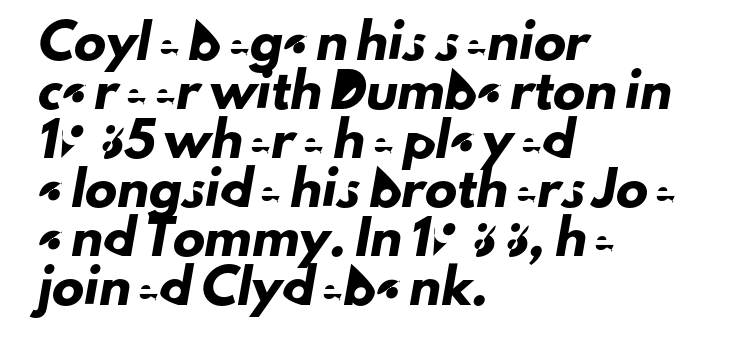
The image shows 32 px sans-serif type; set left-aligned, normal line spacing (1.53x), normal letter spacing, not underlined; low stroke contrast and a small x-height.
